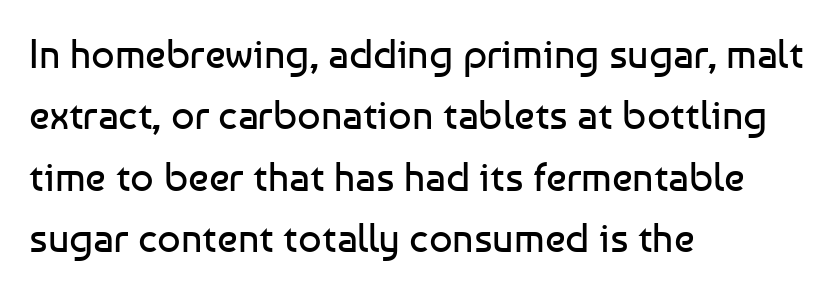
Here the designer chose a conventional face with non-uniform glyph widths. Nope, no serifs anywhere on these letters. The string is rendered with underlining switched off. The letters look calm and open, with moderate or lighter stems.
